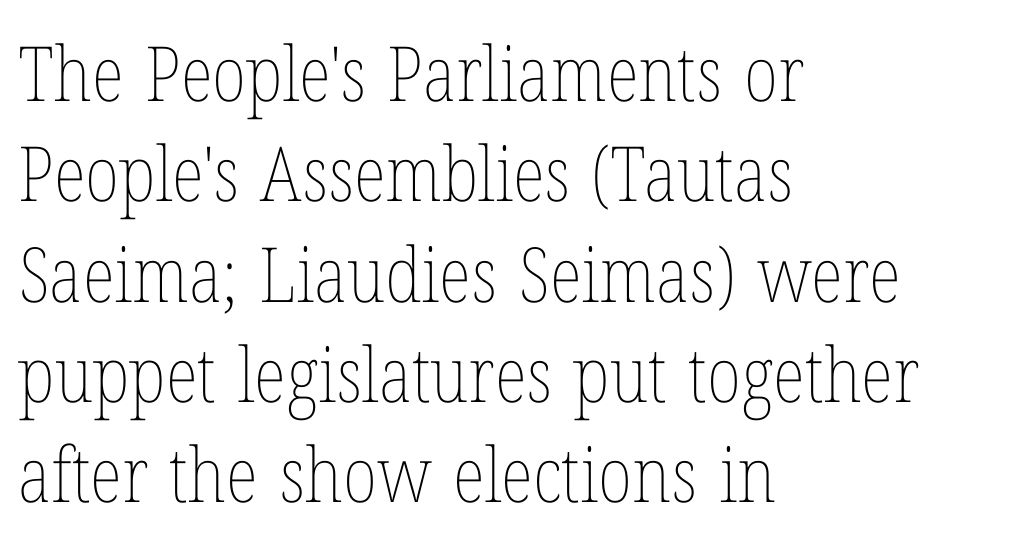
{"italic": "no", "bold": "no", "weight": "thin", "width": "condensed", "stroke_contrast": "low", "x_height": "medium", "monospaced": "no", "underline": "no", "align": "left", "line_spacing": "normal", "line_spacing_ratio": 1.32, "letter_spacing": "normal", "letter_spacing_em": 0.0, "glyph_px": 76}
